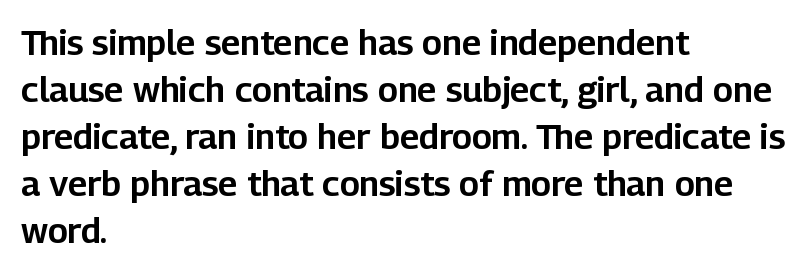
Q: Is the text italic (slanted)? A: No, it is upright.
Q: Is the typeface a serif or a sans-serif typeface? A: Sans-serif.
Q: Is the text underlined? A: No.
Q: How is the paragraph aligned? A: Left-aligned.
Q: Is the spacing between letters normal or unusually wide? A: Normal.
Q: Is the spacing between lines tight, normal or loose? A: Normal.
Q: Width (condensed, normal, or wide)? A: Normal.
Q: Stroke contrast? A: Low.
Q: x-height? A: Medium.
Q: Monospaced? A: No.
